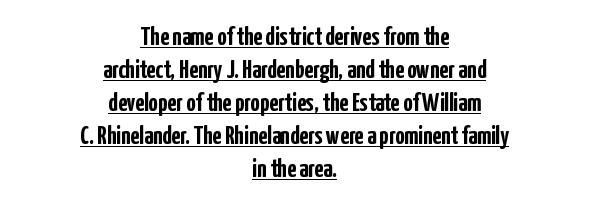
Q: Is the text bold? A: Yes.
Q: Is the text italic (slanted)? A: No, it is upright.
Q: Is the text underlined? A: Yes.
Q: How is the paragraph aligned? A: Centered.
Q: Is the spacing between letters normal or unusually wide? A: Normal.
Q: Is the spacing between lines tight, normal or loose? A: Normal.
